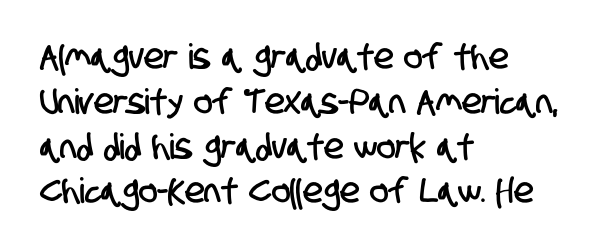
Between one letter and the next there's only the usual sliver of space. A classic flush-left, rag-right setting is used for this passage. Regarding leading, the lines here are spaced in the standard way. These lines are rendered in a variable-pitch font. The specimen omits any rule beneath the text block's lines.
